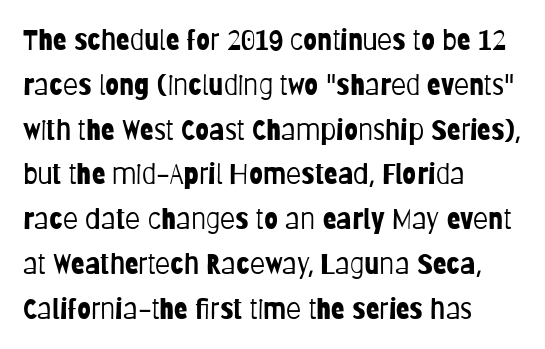
This sample keeps an unexceptional amount of space between lines. The typography opts for an upright posture over an oblique one. The rendering uses natural spacing where letterforms have individual widths. The zone under the glyphs is completely vacant. Letter spacing: default. A student would call this left alignment; a typographer would say flush left, rag right.
